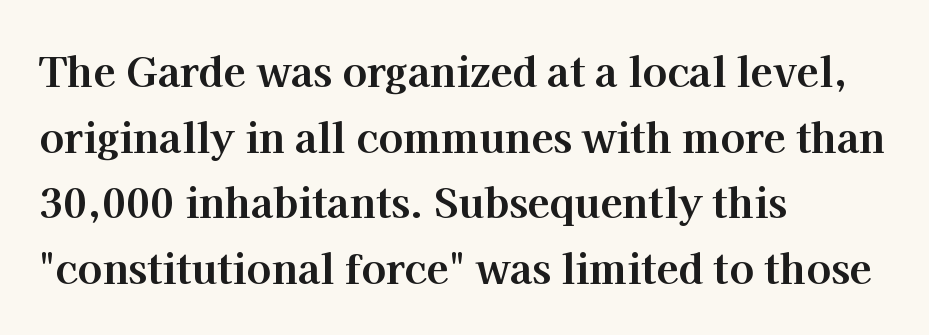
Q: Is the text bold? A: Yes.
Q: Is the text italic (slanted)? A: No, it is upright.
Q: Is the typeface a serif or a sans-serif typeface? A: Serif.
Q: Is the text underlined? A: No.
Q: How is the paragraph aligned? A: Left-aligned.
Q: Is the spacing between letters normal or unusually wide? A: Normal.
Q: Is the spacing between lines tight, normal or loose? A: Normal.
Q: Width (condensed, normal, or wide)? A: Normal.
Q: Stroke contrast? A: High.
Q: x-height? A: Medium.
Q: Monospaced? A: No.
